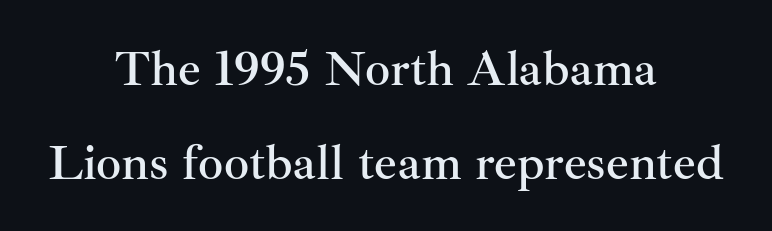
{"serif": "yes", "italic": "no", "width": "normal", "stroke_contrast": "medium", "x_height": "small", "monospaced": "no", "underline": "no", "align": "center", "line_spacing_ratio": 1.88, "letter_spacing": "normal", "letter_spacing_em": 0.0, "glyph_px": 50}
